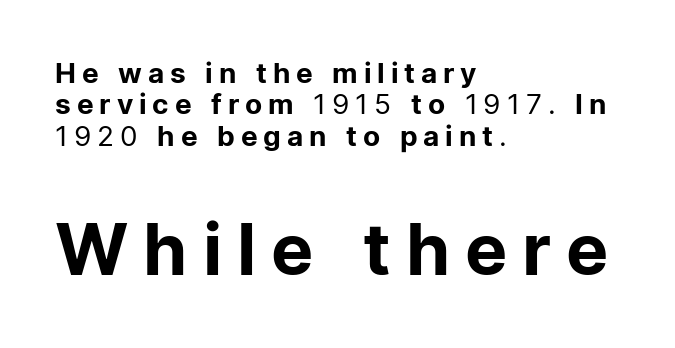
The image shows 71 px regular-weight sans-serif type, upright; set left-aligned, tight line spacing (1.12x), unusually wide letter spacing (+0.21 em), not underlined; the second (bottom) block is 2.54x larger; low stroke contrast and a medium x-height.
